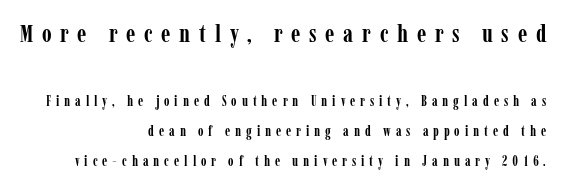
{"italic": "no", "bold": "yes", "underline": "no", "align": "right", "line_spacing": "loose", "line_spacing_ratio": 2.15, "letter_spacing": "wide", "letter_spacing_em": 0.35, "larger_block": "first", "size_ratio": 1.79, "glyph_px": 25}
